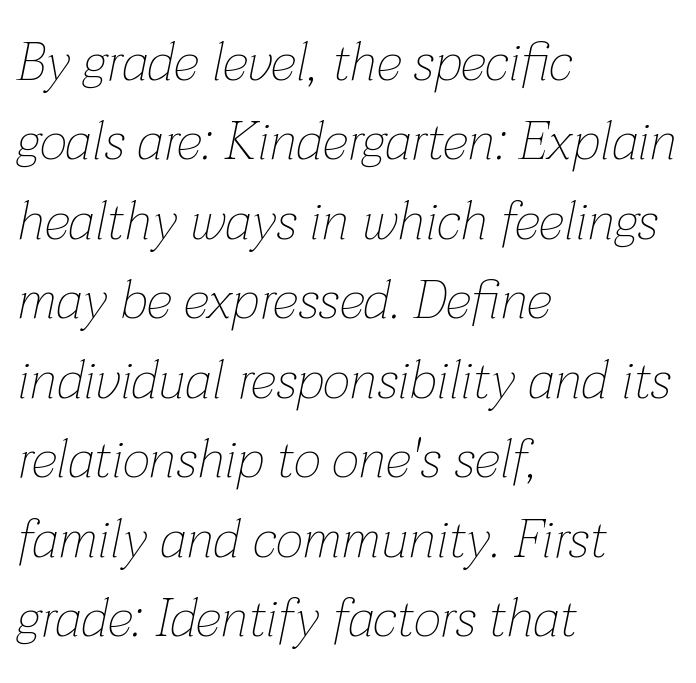
{"italic": "yes", "lean": "right", "slant_degrees": 12, "bold": "no", "weight": "thin", "width": "normal", "stroke_contrast": "low", "x_height": "medium", "monospaced": "no", "underline": "no", "align": "left", "line_spacing": "normal", "line_spacing_ratio": 1.5, "letter_spacing": "normal", "letter_spacing_em": 0.0, "glyph_px": 53}
